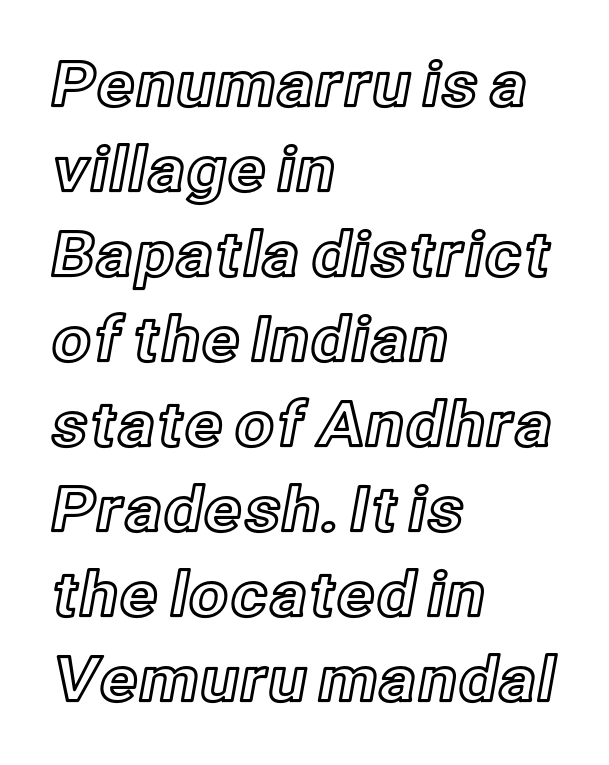
Q: Is the text italic (slanted)? A: Yes.
Q: Is the text underlined? A: No.
Q: How is the paragraph aligned? A: Left-aligned.
Q: Is the spacing between letters normal or unusually wide? A: Normal.
Q: Is the spacing between lines tight, normal or loose? A: Normal.
Q: Width (condensed, normal, or wide)? A: Normal.
Q: x-height? A: Medium.
Q: Monospaced? A: No.
